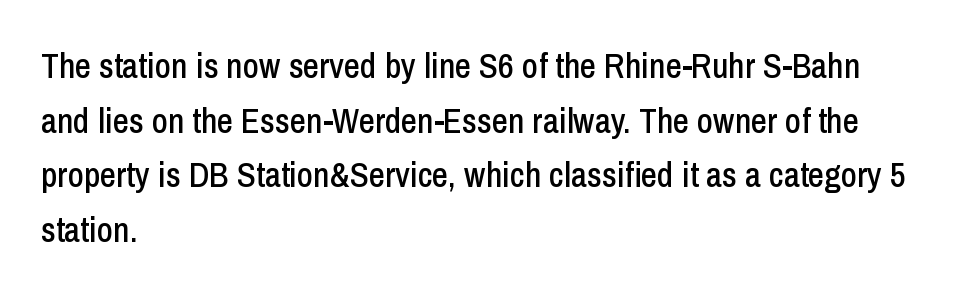
The image shows 35 px condensed sans-serif type, upright; set left-aligned, normal line spacing (1.56x), normal letter spacing, not underlined; low stroke contrast and a medium x-height.
